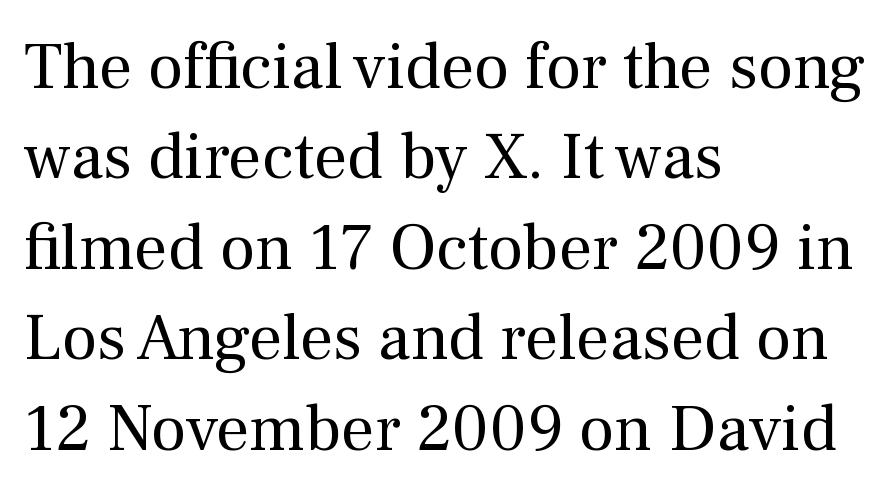
{"serif": "yes", "italic": "no", "bold": "no", "weight": "regular", "width": "normal", "stroke_contrast": "medium", "x_height": "medium", "monospaced": "no", "underline": "no", "align": "left", "line_spacing": "normal", "line_spacing_ratio": 1.37, "letter_spacing": "normal", "letter_spacing_em": 0.0, "glyph_px": 66}
